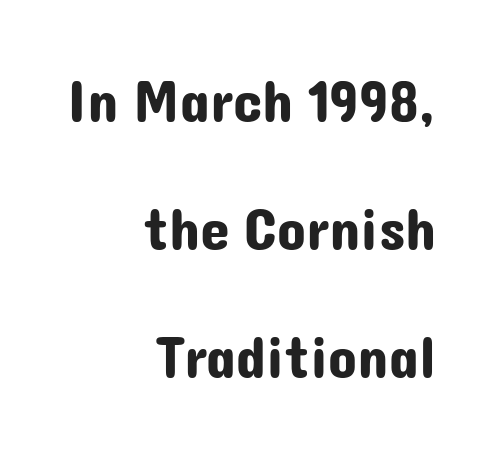
Ordinary non-slanted type is in use. Airy leading. Serif or sans? Sans — the stroke terminals are bare. The letterforms sit shoulder to shoulder at normal distance. Do the characters align in a grid? No, the font is proportional.
